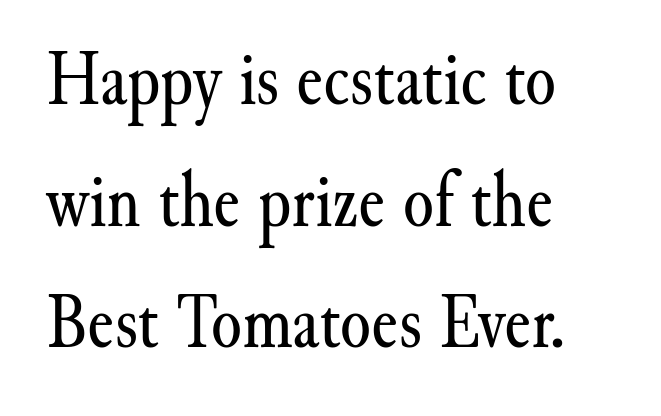
These lines keep a tight, regular rhythm from letter to letter. Notice how descenders clear the ascenders below comfortably — that's standard leading. Is the stroke heavy? The answer is a plain regular-or-lighter. You could not count columns in this text — the font is proportionally spaced. Unmarked baselines from the first word to the last.
